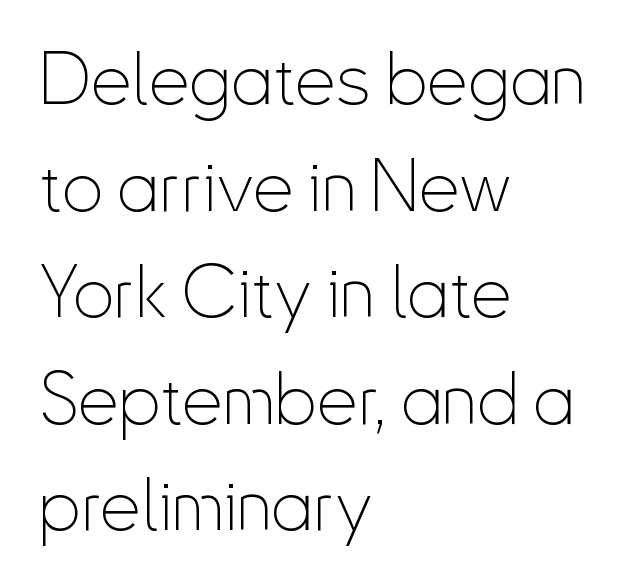
{"serif": "no", "italic": "no", "bold": "no", "weight": "thin", "width": "condensed", "stroke_contrast": "low", "x_height": "small", "monospaced": "no", "underline": "no", "align": "left", "line_spacing": "normal", "line_spacing_ratio": 1.46, "letter_spacing": "normal", "letter_spacing_em": 0.0, "glyph_px": 73}
